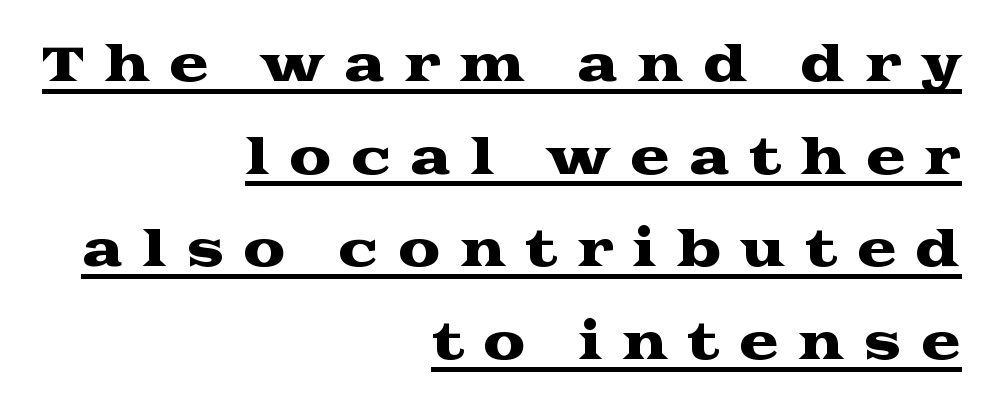
The image shows 48 px wide serif type, upright; set right-aligned, loose line spacing (1.93x), unusually wide letter spacing (+0.39 em), underlined; medium stroke contrast and a medium x-height.
